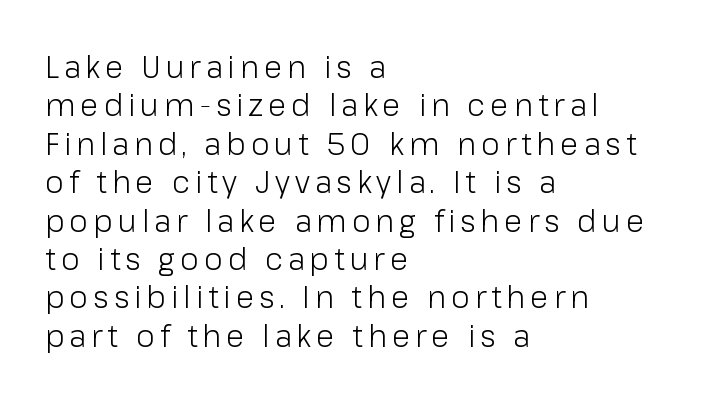
Q: Is the text bold? A: No.
Q: Is the text italic (slanted)? A: No, it is upright.
Q: Is the typeface a serif or a sans-serif typeface? A: Sans-serif.
Q: Is the text underlined? A: No.
Q: How is the paragraph aligned? A: Left-aligned.
Q: Is the spacing between lines tight, normal or loose? A: Normal.
Q: Width (condensed, normal, or wide)? A: Normal.
Q: Stroke contrast? A: Low.
Q: x-height? A: Medium.
Q: Monospaced? A: No.
